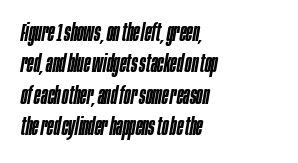
The image shows 24 px text type, italic (leaning right); set left-aligned, normal line spacing (1.31x), normal letter spacing, not underlined.
